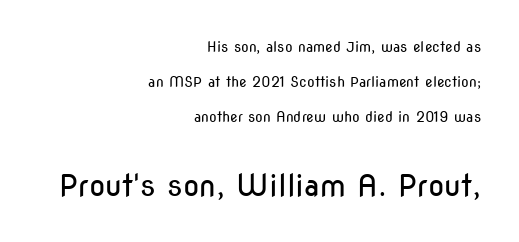
Q: Is the text bold? A: No.
Q: Is the text italic (slanted)? A: No, it is upright.
Q: Is the typeface a serif or a sans-serif typeface? A: Sans-serif.
Q: Is the text underlined? A: No.
Q: How is the paragraph aligned? A: Right-aligned.
Q: Is the spacing between letters normal or unusually wide? A: Normal.
Q: Is the spacing between lines tight, normal or loose? A: Loose.
Q: Which block of text is set in a larger size, the first (top) or the second (bottom)? A: The second (bottom) one.
Q: Width (condensed, normal, or wide)? A: Condensed.
Q: Stroke contrast? A: Low.
Q: x-height? A: Medium.
Q: Monospaced? A: No.
